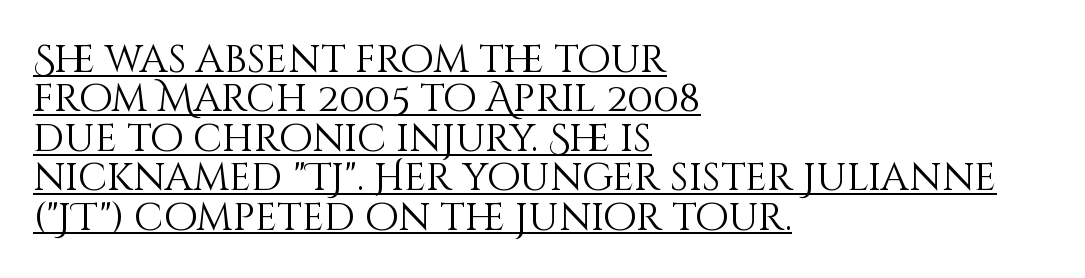
The vertical gap from one line to the next is small. It's the straight-up-and-down kind of type. The rendered words wear a rule along their underside. The characters are drawn with everyday or finer stroke widths.
